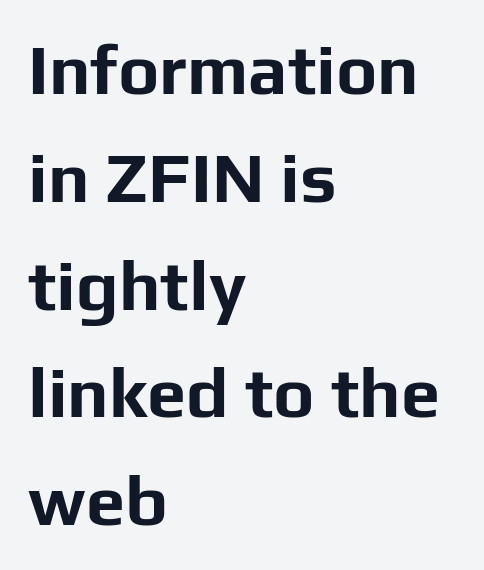
The image shows 70 px bold sans-serif type, upright; set left-aligned, normal line spacing (1.54x), normal letter spacing, not underlined; low stroke contrast and a medium x-height.
